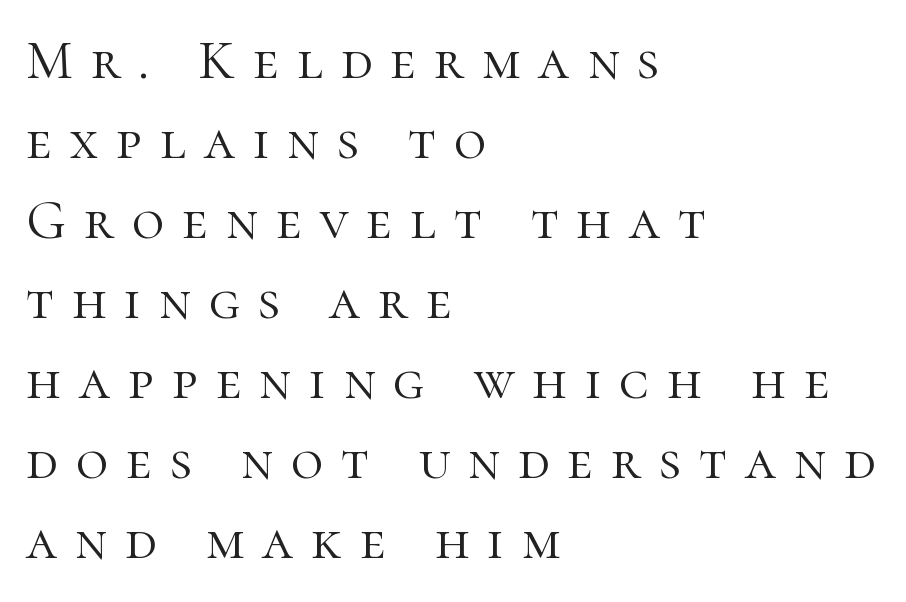
Weight: regular or lighter. Vertical spacing — default. Just letters on the line, the space beneath them empty. Posture: straight, roman, zero tilt. The face used here is proportionally spaced, like ordinary book or web type.
